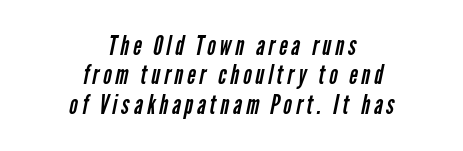
The image shows 26 px text type; set centered, tight line spacing (1.13x), not underlined.
